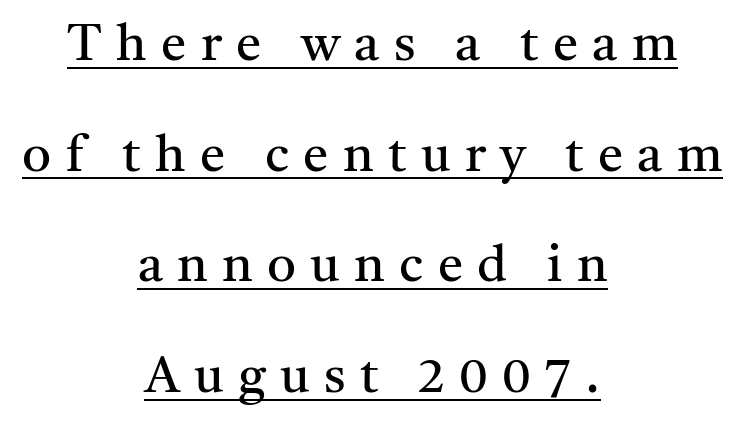
The image shows 51 px regular-weight serif type, upright; set centered, loose line spacing (2.17x), unusually wide letter spacing (+0.28 em), underlined; medium stroke contrast and a medium x-height.
